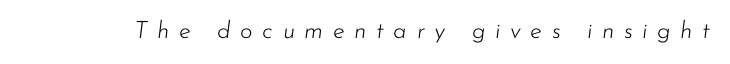
{"italic": "yes", "lean": "right", "slant_degrees": 7, "bold": "no", "underline": "no", "letter_spacing": "wide", "letter_spacing_em": 0.4, "glyph_px": 24}
